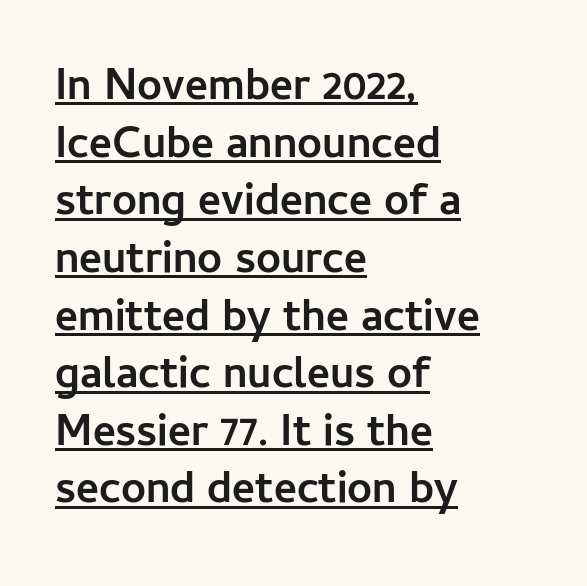
The passage shown is typeset with a sans-serif family. The letters advance in unequal steps, a hallmark of proportional type. Posture: vertical. The letters sit at their default tracking, neither squeezed nor spread. The sample has been set heavy, in full bold. Vertically, the passage feels balanced, rows spaced as you'd expect.
